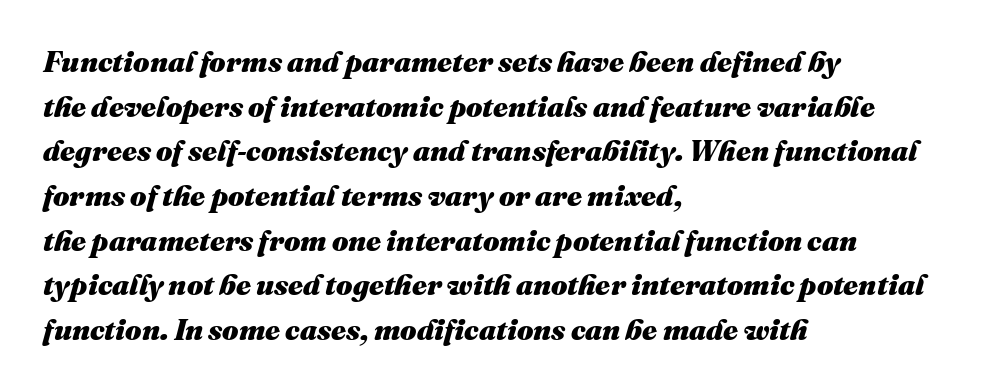
The glyphs look as if they've been sheared to an angle. Each row of text sits above clean, open space. Summary of weight: heavy, a full bold. You could not count columns in this text — the font is proportionally spaced.
